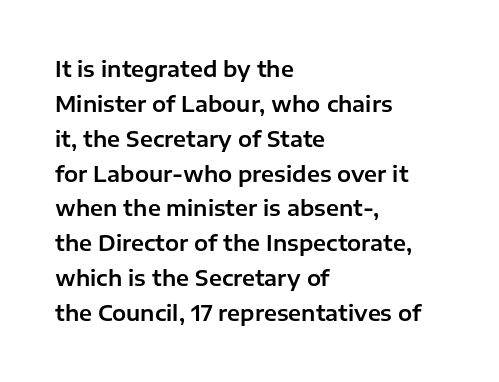
{"italic": "no", "underline": "no", "align": "left", "line_spacing": "normal", "line_spacing_ratio": 1.66, "letter_spacing": "normal", "letter_spacing_em": 0.0, "glyph_px": 21}
